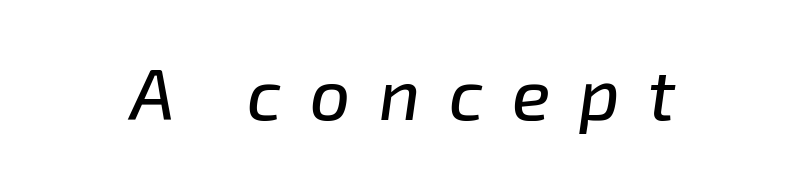
The image shows 71 px text type, italic (leaning right); set unusually wide letter spacing (+0.4 em), not underlined; low stroke contrast and a medium x-height.
